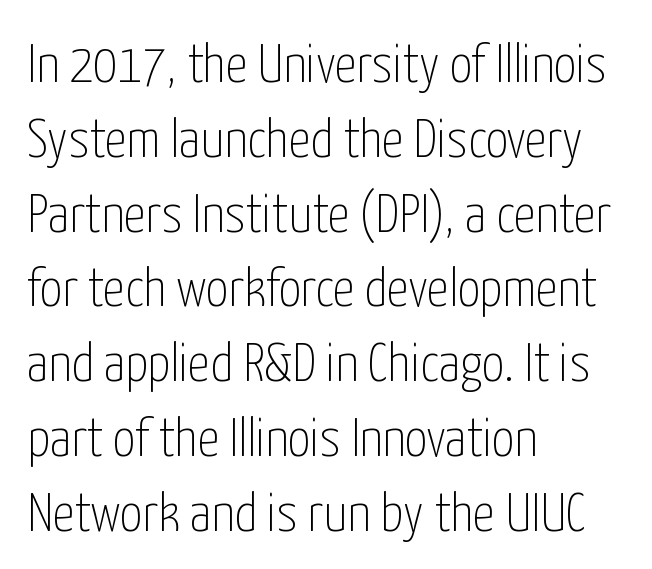
Q: Is the text bold? A: No.
Q: Is the text italic (slanted)? A: No, it is upright.
Q: Is the typeface a serif or a sans-serif typeface? A: Sans-serif.
Q: Is the text underlined? A: No.
Q: How is the paragraph aligned? A: Left-aligned.
Q: Is the spacing between letters normal or unusually wide? A: Normal.
Q: Is the spacing between lines tight, normal or loose? A: Normal.
Q: Width (condensed, normal, or wide)? A: Condensed.
Q: Stroke contrast? A: Low.
Q: x-height? A: Medium.
Q: Monospaced? A: No.
